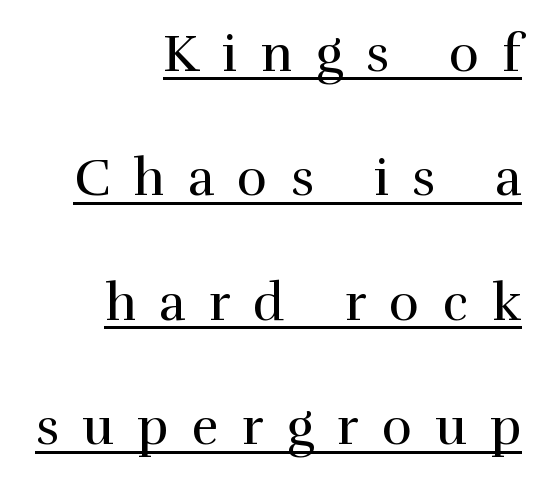
Q: Is the text bold? A: No.
Q: Is the text italic (slanted)? A: No, it is upright.
Q: Is the typeface a serif or a sans-serif typeface? A: Serif.
Q: Is the text underlined? A: Yes.
Q: How is the paragraph aligned? A: Right-aligned.
Q: Is the spacing between letters normal or unusually wide? A: Unusually wide.
Q: Is the spacing between lines tight, normal or loose? A: Loose.
Q: Width (condensed, normal, or wide)? A: Normal.
Q: x-height? A: Medium.
Q: Monospaced? A: No.
